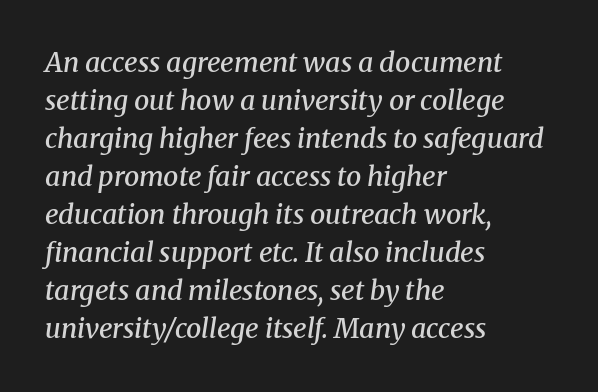
Q: Is the text bold? A: Semi-bold.
Q: Is the text italic (slanted)? A: Yes, it leans right by about 8 degrees.
Q: Is the text underlined? A: No.
Q: How is the paragraph aligned? A: Left-aligned.
Q: Is the spacing between letters normal or unusually wide? A: Normal.
Q: Is the spacing between lines tight, normal or loose? A: Normal.
